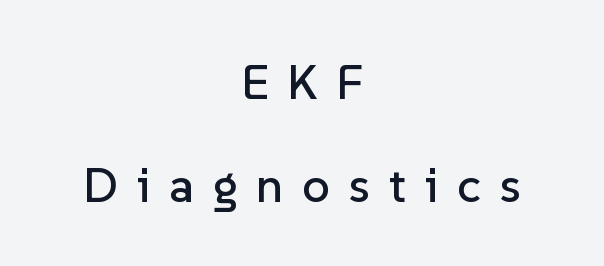
Q: Is the text italic (slanted)? A: No, it is upright.
Q: Is the typeface a serif or a sans-serif typeface? A: Sans-serif.
Q: Is the text underlined? A: No.
Q: How is the paragraph aligned? A: Centered.
Q: Is the spacing between letters normal or unusually wide? A: Unusually wide.
Q: Is the spacing between lines tight, normal or loose? A: Loose.
Q: Width (condensed, normal, or wide)? A: Normal.
Q: Stroke contrast? A: Low.
Q: x-height? A: Medium.
Q: Monospaced? A: No.
